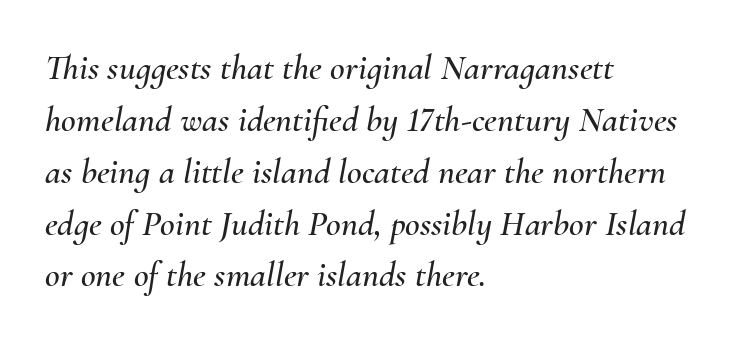
{"italic": "yes", "lean": "right", "slant_degrees": 10, "width": "normal", "stroke_contrast": "medium", "x_height": "small", "monospaced": "no", "underline": "no", "align": "left", "line_spacing": "normal", "line_spacing_ratio": 1.44, "letter_spacing": "normal", "letter_spacing_em": 0.0, "glyph_px": 36}
